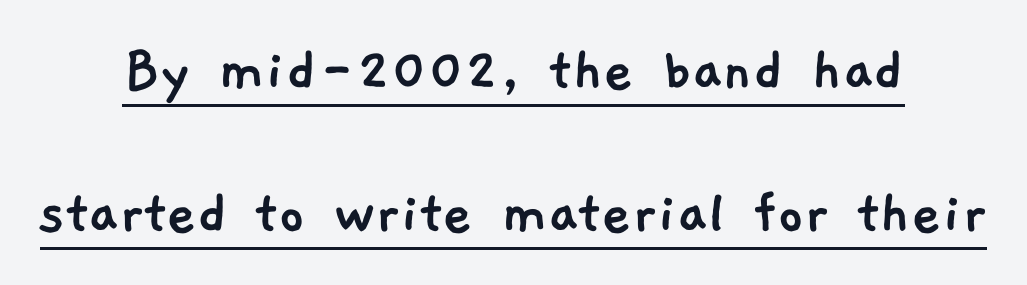
{"serif": "no", "width": "normal", "stroke_contrast": "low", "x_height": "medium", "monospaced": "no", "underline": "yes", "align": "center", "line_spacing": "loose", "line_spacing_ratio": 2.2, "letter_spacing": "normal", "letter_spacing_em": 0.0, "glyph_px": 65}
